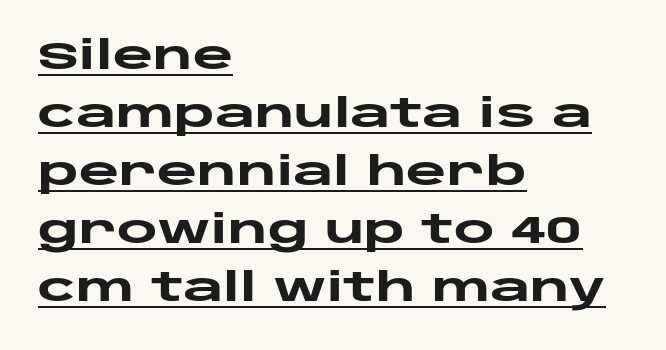
The image shows 39 px heavy, wide sans-serif type, upright; set left-aligned, normal line spacing (1.49x), normal letter spacing, underlined; low stroke contrast and a large x-height.
